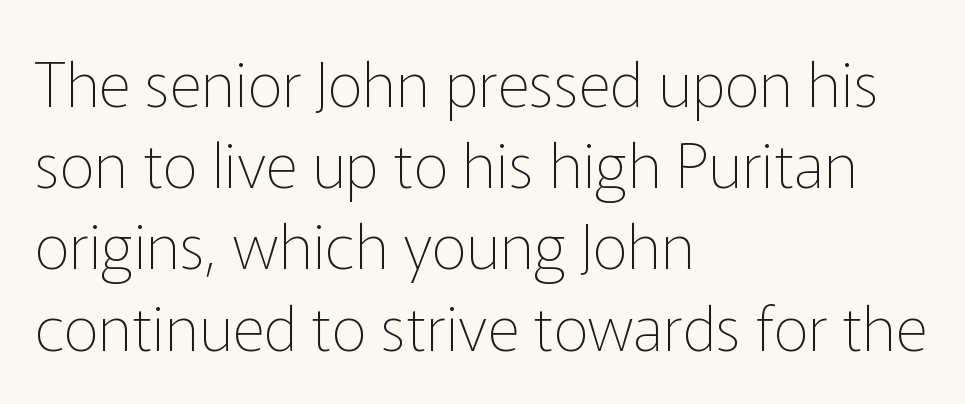
The gaps between neighbouring characters are ordinary and unremarkable. Check where the strokes stop: nothing finishes them off — pure sans. Underline: absent. Stem width sits at or under what a default text font uses. A typesetter would call this proportional, since set widths differ per character.
